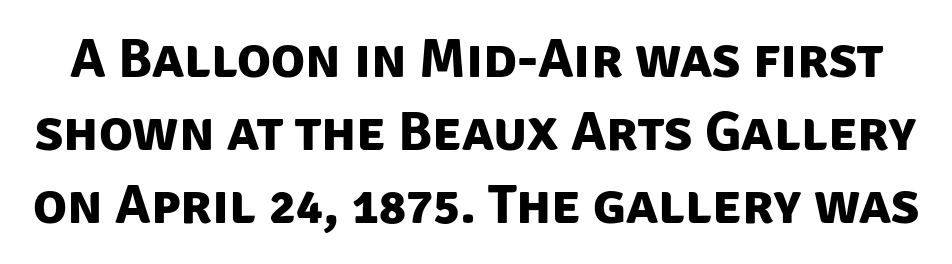
The letters advance in unequal steps, a hallmark of proportional type. The rendering keeps characters at their native spacing. You'd pick this weight for a headline — it's a proper bold. The letters carry no serifs — their stems end cleanly without finishing strokes.
